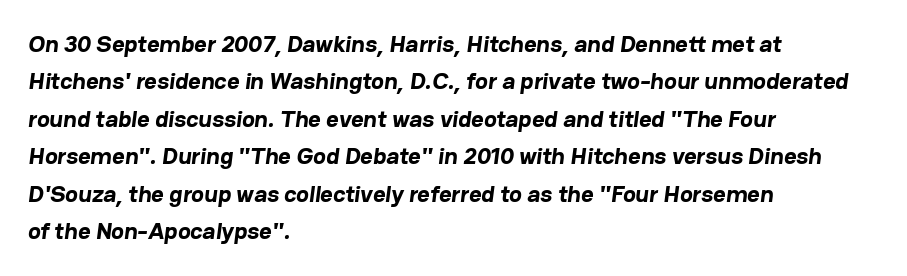
The image shows 24 px bold type; set left-aligned, normal line spacing (1.56x), normal letter spacing, not underlined.
